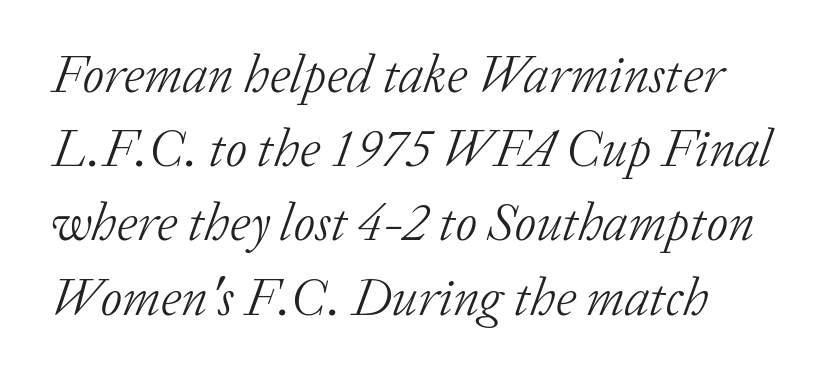
Q: Is the text bold? A: No.
Q: Is the text italic (slanted)? A: Yes, it leans right by about 20 degrees.
Q: Is the typeface a serif or a sans-serif typeface? A: Serif.
Q: Is the text underlined? A: No.
Q: How is the paragraph aligned? A: Left-aligned.
Q: Is the spacing between letters normal or unusually wide? A: Normal.
Q: Is the spacing between lines tight, normal or loose? A: Normal.
Q: Width (condensed, normal, or wide)? A: Normal.
Q: Stroke contrast? A: Low.
Q: x-height? A: Medium.
Q: Monospaced? A: No.
